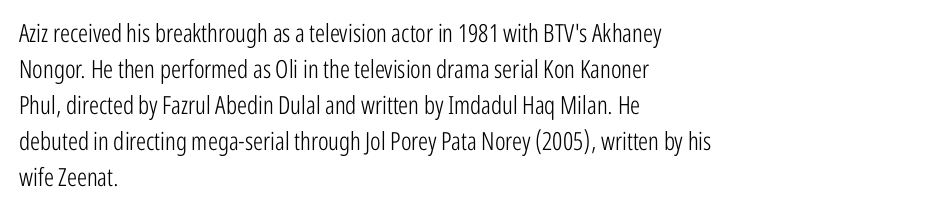
The rendering anchors every line to the left-hand side. Words appear dense and cohesive because spacing is normal. Does the leading feel generous? No, just average. A quiet, ordinary-to-light weight characterises the typeface.
